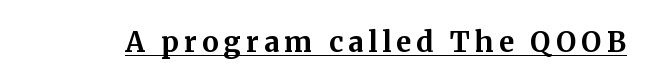
Q: Is the text bold? A: Yes.
Q: Is the text italic (slanted)? A: No, it is upright.
Q: Is the typeface a serif or a sans-serif typeface? A: Serif.
Q: Is the text underlined? A: Yes.
Q: Width (condensed, normal, or wide)? A: Normal.
Q: Stroke contrast? A: Medium.
Q: x-height? A: Medium.
Q: Monospaced? A: No.
